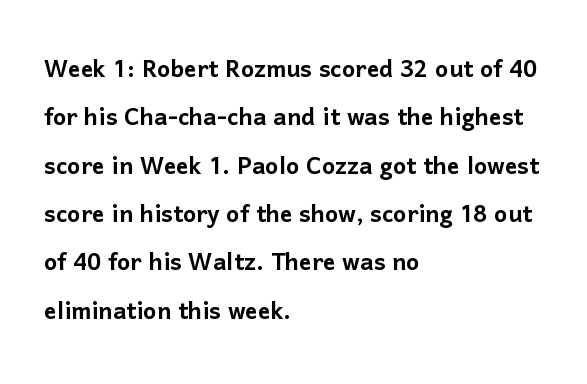
The image shows 31 px sans-serif type, upright; set left-aligned, normal line spacing (1.56x), normal letter spacing, not underlined; low stroke contrast and a medium x-height.
